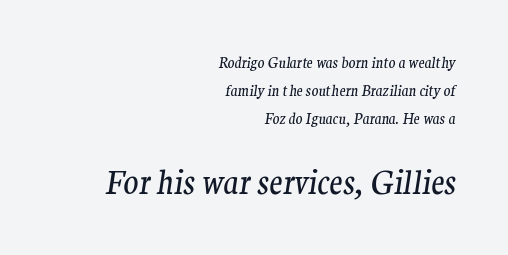
Q: Is the text bold? A: No.
Q: Is the text italic (slanted)? A: Yes, it leans right by about 9 degrees.
Q: Is the typeface a serif or a sans-serif typeface? A: Serif.
Q: Is the text underlined? A: No.
Q: How is the paragraph aligned? A: Right-aligned.
Q: Is the spacing between letters normal or unusually wide? A: Normal.
Q: Is the spacing between lines tight, normal or loose? A: Loose.
Q: Which block of text is set in a larger size, the first (top) or the second (bottom)? A: The second (bottom) one.
Q: Width (condensed, normal, or wide)? A: Normal.
Q: Stroke contrast? A: Medium.
Q: x-height? A: Medium.
Q: Monospaced? A: No.
